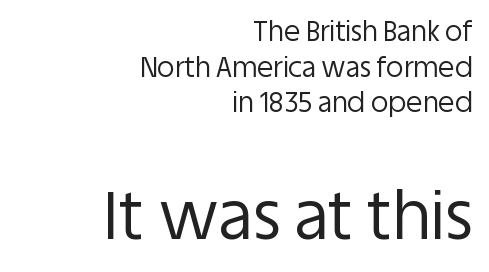
Decoration check: the copy has no underline. The typeface has the unassuming heft of standard copy or less. The horizontal fit of the characters is conventional and even. This sample is right-justified, so line beginnings fall wherever the words allow. Here the designer chose a conventional face with non-uniform glyph widths. No feet cap the strokes, marking this as sans-serif type.
